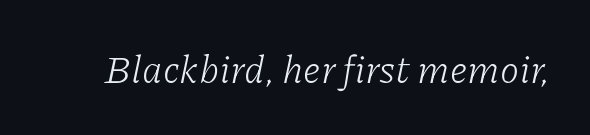
No extra tracking has been applied to these lines. Descenders are the only things crossing below the line. These glyphs show unthickened strokes, regular width or finer. The letters are slanted; this is an italic face. The designer went with a serif here, giving each stem small feet. Each letter keeps its own natural width here, so spacing adapts to shape.
